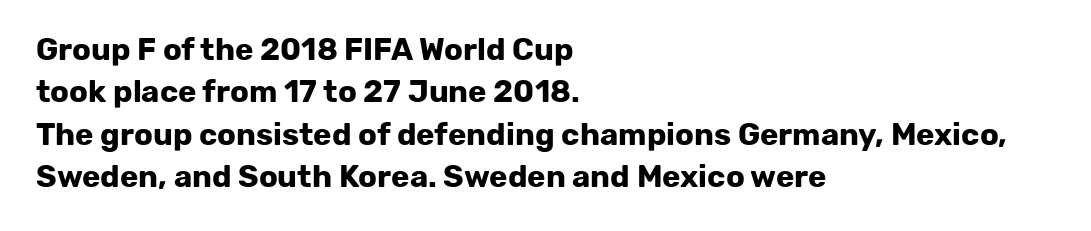
The setting favours the left margin, as ordinary paragraphs usually do. Reading down the column, the eye jumps a familiar distance to each next line. Each letter keeps its own natural width here, so spacing adapts to shape. The lettering stays uniformly vertical, giving the passage a roman look.
